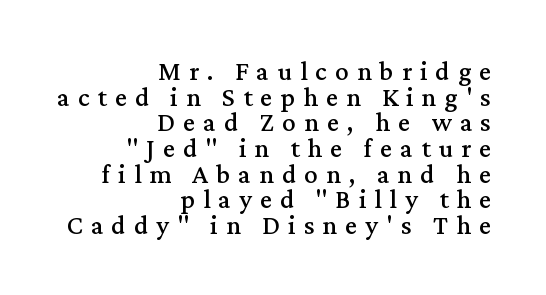
{"italic": "no", "underline": "no", "align": "right", "line_spacing": "tight", "line_spacing_ratio": 0.95, "letter_spacing": "wide", "letter_spacing_em": 0.3, "glyph_px": 27}
